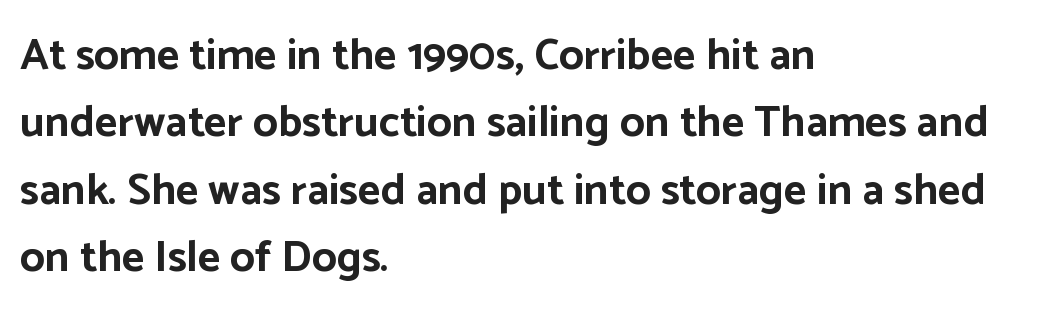
{"serif": "no", "italic": "no", "bold": "yes", "weight": "bold", "width": "normal", "stroke_contrast": "low", "x_height": "medium", "monospaced": "no", "underline": "no", "align": "left", "line_spacing": "normal", "line_spacing_ratio": 1.53, "letter_spacing": "normal", "letter_spacing_em": 0.0, "glyph_px": 44}
